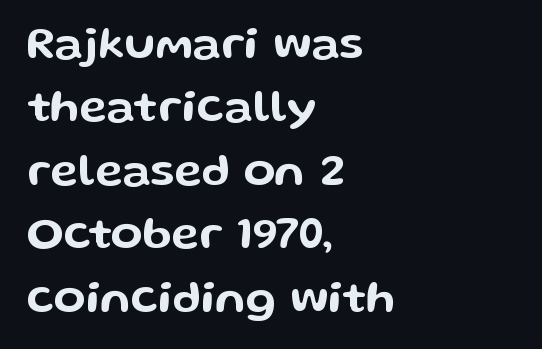
The image shows 46 px wide sans-serif type, upright; set left-aligned, normal line spacing (1.38x), normal letter spacing, not underlined; low stroke contrast and a medium x-height.
